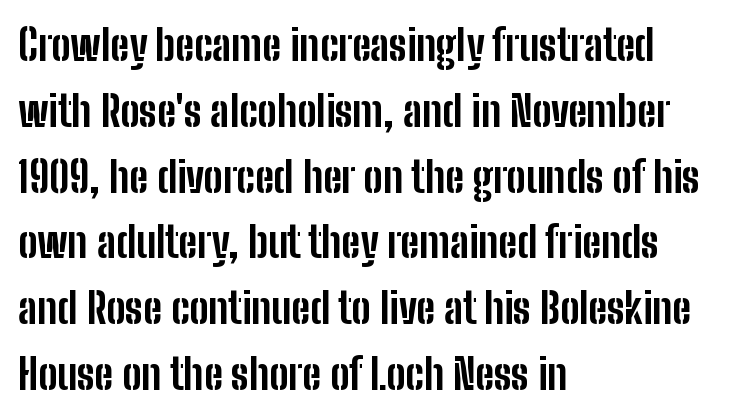
The image shows 43 px bold, condensed sans-serif type, upright; set left-aligned, normal line spacing (1.53x), normal letter spacing, not underlined; low stroke contrast and a medium x-height.
